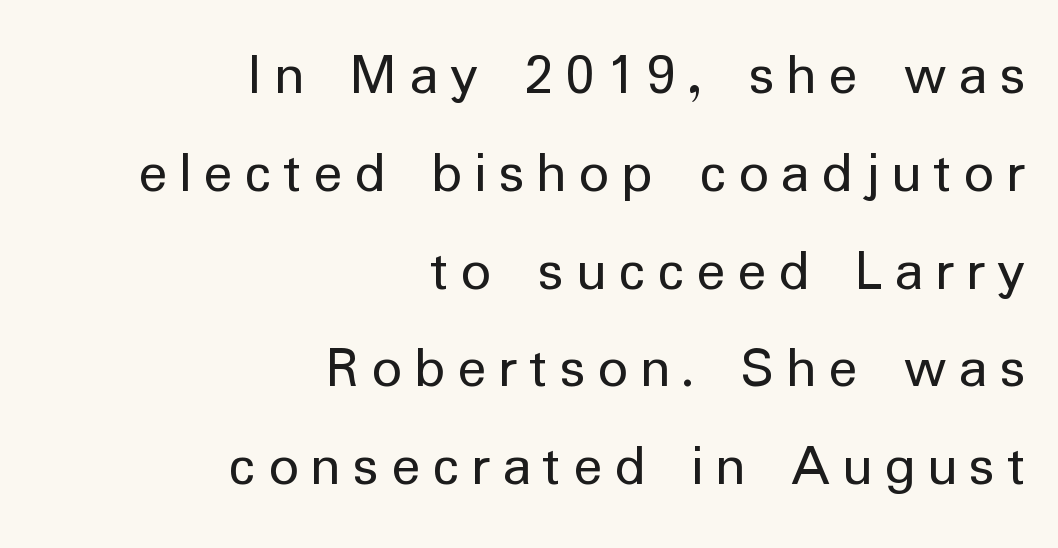
{"serif": "no", "italic": "no", "bold": "no", "weight": "regular", "width": "normal", "stroke_contrast": "low", "x_height": "medium", "monospaced": "no", "underline": "no", "align": "right", "line_spacing": "normal", "line_spacing_ratio": 1.63, "letter_spacing": "wide", "letter_spacing_em": 0.2, "glyph_px": 60}
